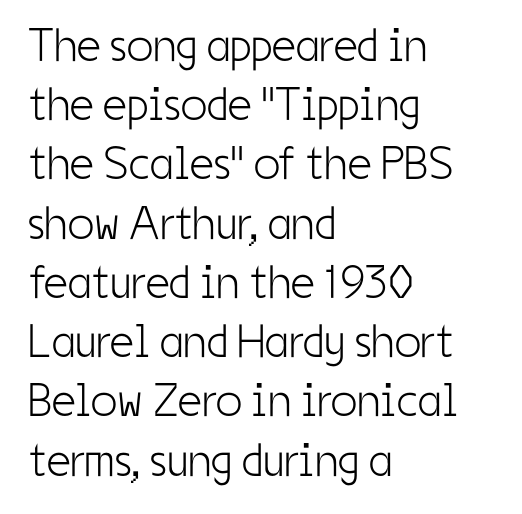
Q: Is the text bold? A: No.
Q: Is the text italic (slanted)? A: No, it is upright.
Q: Is the typeface a serif or a sans-serif typeface? A: Sans-serif.
Q: Is the text underlined? A: No.
Q: How is the paragraph aligned? A: Left-aligned.
Q: Is the spacing between letters normal or unusually wide? A: Normal.
Q: Is the spacing between lines tight, normal or loose? A: Normal.
Q: Width (condensed, normal, or wide)? A: Condensed.
Q: Stroke contrast? A: Low.
Q: x-height? A: Medium.
Q: Monospaced? A: No.
